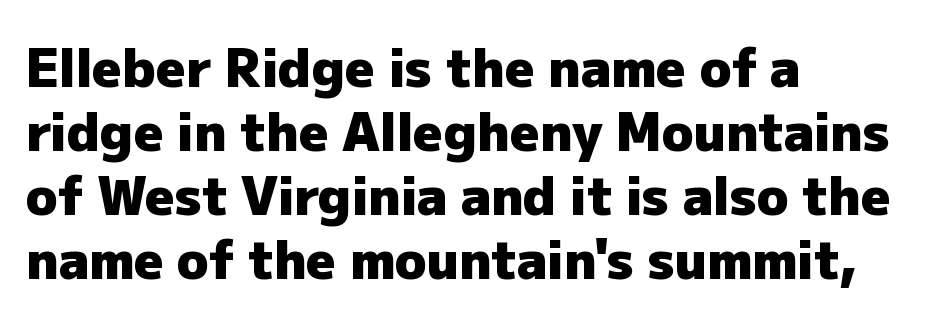
The image shows 52 px heavy sans-serif type, upright; set left-aligned, line spacing 1.23x, normal letter spacing, not underlined; low stroke contrast and a medium x-height.
